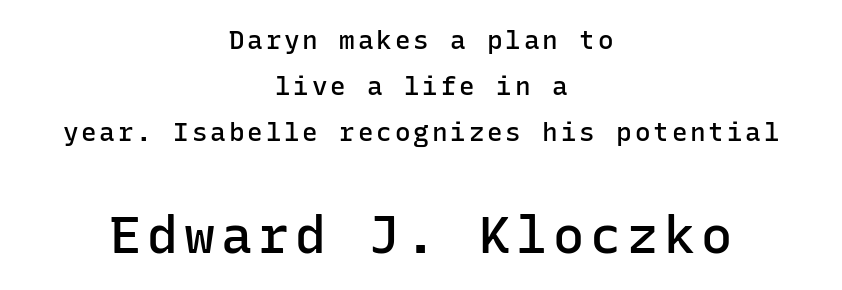
The image shows 52 px semibold sans-serif type, upright, monospaced; set centered, line spacing 1.76x, not underlined; the second (bottom) block is 2.0x larger; low stroke contrast and a medium x-height.
